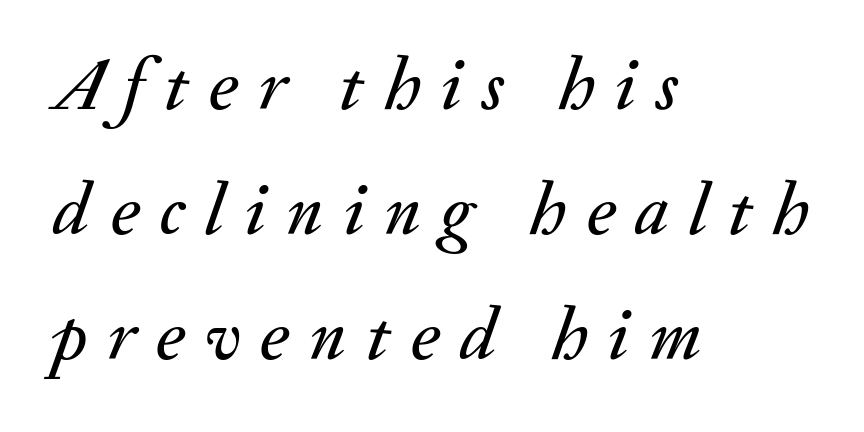
Q: Is the text italic (slanted)? A: Yes, it leans right by about 20 degrees.
Q: Is the text underlined? A: No.
Q: How is the paragraph aligned? A: Left-aligned.
Q: Is the spacing between letters normal or unusually wide? A: Unusually wide.
Q: Is the spacing between lines tight, normal or loose? A: Normal.
Q: Width (condensed, normal, or wide)? A: Normal.
Q: Stroke contrast? A: Medium.
Q: x-height? A: Small.
Q: Monospaced? A: No.
